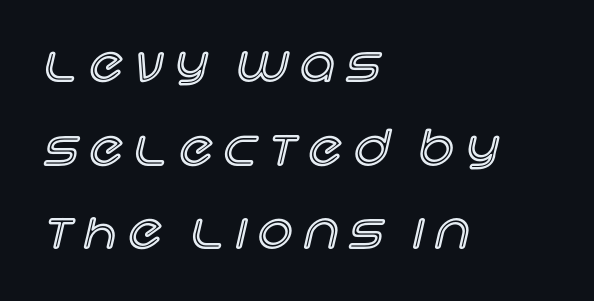
{"width": "normal", "x_height": "large", "monospaced": "no", "underline": "no", "align": "left", "line_spacing_ratio": 1.74, "letter_spacing": "wide", "letter_spacing_em": 0.25, "glyph_px": 48}
